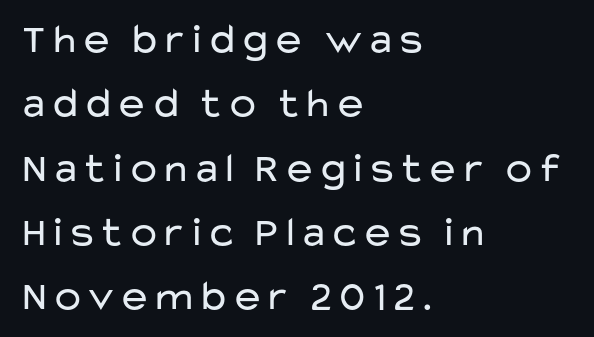
The image shows 42 px regular-weight, wide sans-serif type, upright; set left-aligned, normal line spacing (1.53x), normal letter spacing, not underlined; low stroke contrast and a medium x-height.
